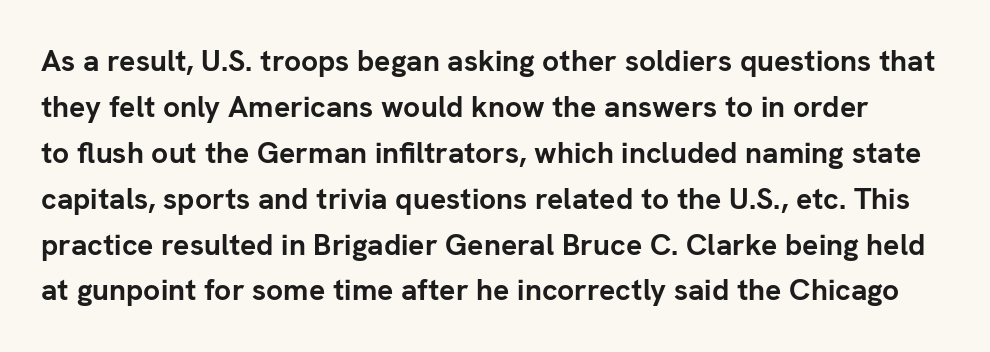
The image shows 30 px semibold sans-serif type, upright; set normal line spacing (1.53x), normal letter spacing, not underlined; low stroke contrast and a medium x-height.
